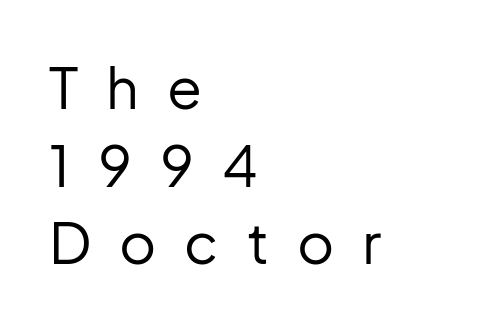
{"serif": "no", "italic": "no", "bold": "no", "weight": "regular", "width": "normal", "stroke_contrast": "low", "x_height": "medium", "monospaced": "no", "underline": "no", "align": "left", "line_spacing": "normal", "line_spacing_ratio": 1.36, "letter_spacing": "wide", "letter_spacing_em": 0.49, "glyph_px": 57}
